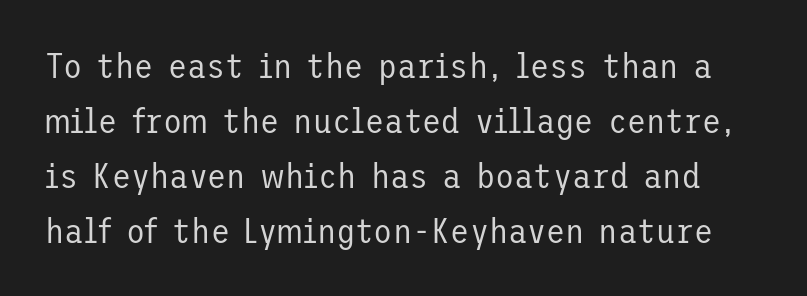
{"serif": "no", "italic": "no", "bold": "no", "weight": "regular", "width": "normal", "stroke_contrast": "low", "x_height": "medium", "underline": "no", "line_spacing": "normal", "line_spacing_ratio": 1.57, "letter_spacing": "normal", "letter_spacing_em": 0.0, "glyph_px": 35}
